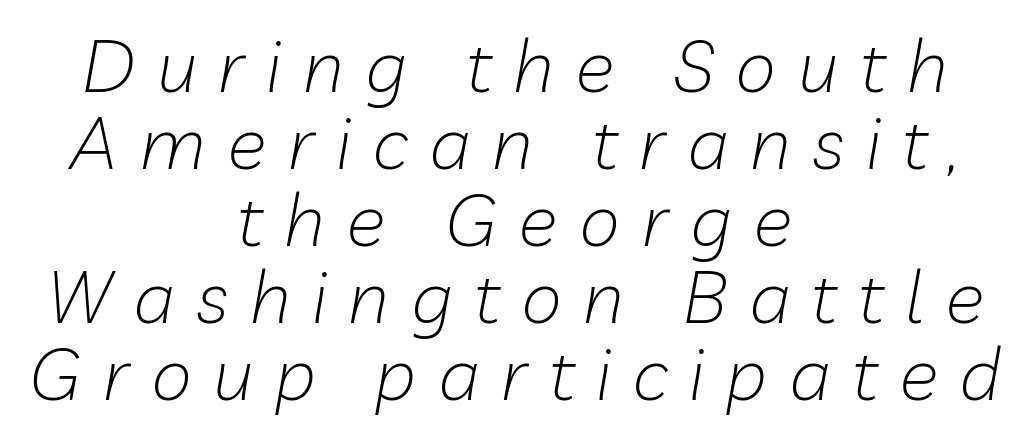
{"italic": "yes", "lean": "right", "slant_degrees": 10, "bold": "no", "weight": "light", "width": "normal", "stroke_contrast": "low", "x_height": "medium", "monospaced": "no", "underline": "no", "align": "center", "line_spacing": "tight", "line_spacing_ratio": 1.04, "letter_spacing": "wide", "letter_spacing_em": 0.29, "glyph_px": 74}
